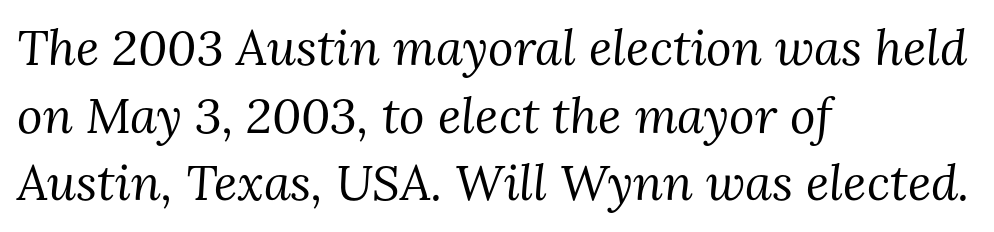
{"serif": "yes", "italic": "yes", "lean": "right", "slant_degrees": 3, "bold": "no", "weight": "regular", "width": "normal", "stroke_contrast": "medium", "x_height": "medium", "monospaced": "no", "underline": "no", "align": "left", "line_spacing": "normal", "line_spacing_ratio": 1.38, "letter_spacing": "normal", "letter_spacing_em": 0.0, "glyph_px": 49}
